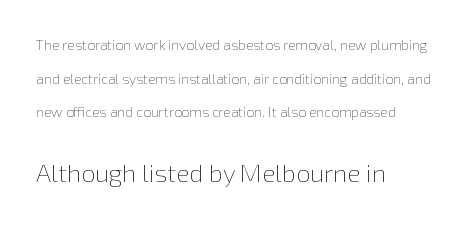
The face used here is rendered with its standard letterfit. Top chunk: small. Bottom chunk: large. Stems and bowls with no extra thickness — not bold. The lines in this sample share a left origin and differ only in where they stop. The font's upright variant was chosen for this text.
